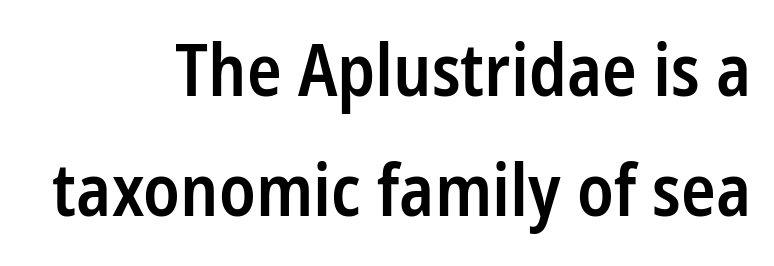
{"serif": "no", "italic": "no", "bold": "semi", "weight": "semibold", "width": "condensed", "stroke_contrast": "low", "x_height": "medium", "monospaced": "no", "underline": "no", "align": "right", "line_spacing": "normal", "line_spacing_ratio": 1.67, "letter_spacing": "normal", "letter_spacing_em": 0.0, "glyph_px": 72}
